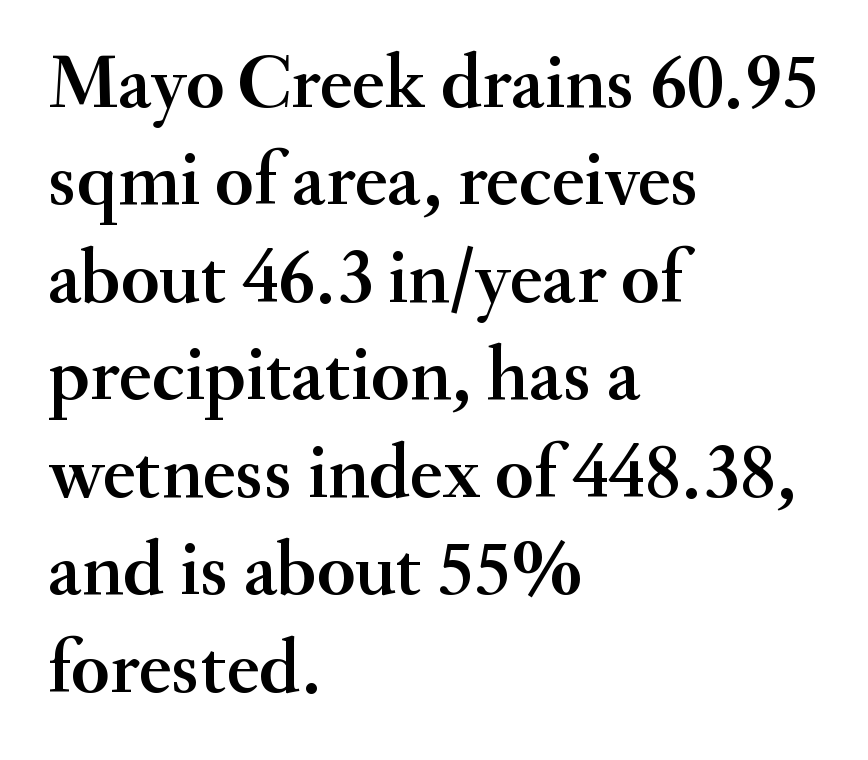
There is no visible air inserted between adjacent glyphs. Spacing verdict: proportional, widths tailored to each character. These lines are composed in type with serifs. The type sits square on the baseline with zero lean. Alignment: flush left. The gap between lines stays unmarked.
